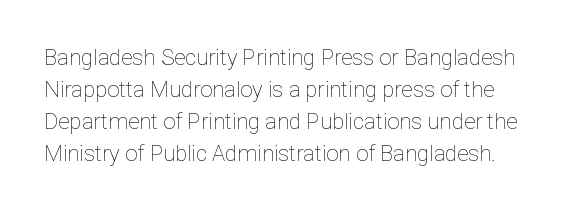
No chunkiness to these letters — they're not bold. Every character sits straight up, as roman type does. The lines sit at an ordinary, default distance from one another. The zone under the glyphs is completely vacant. Inter-character spacing is left at the font's built-in metrics.
